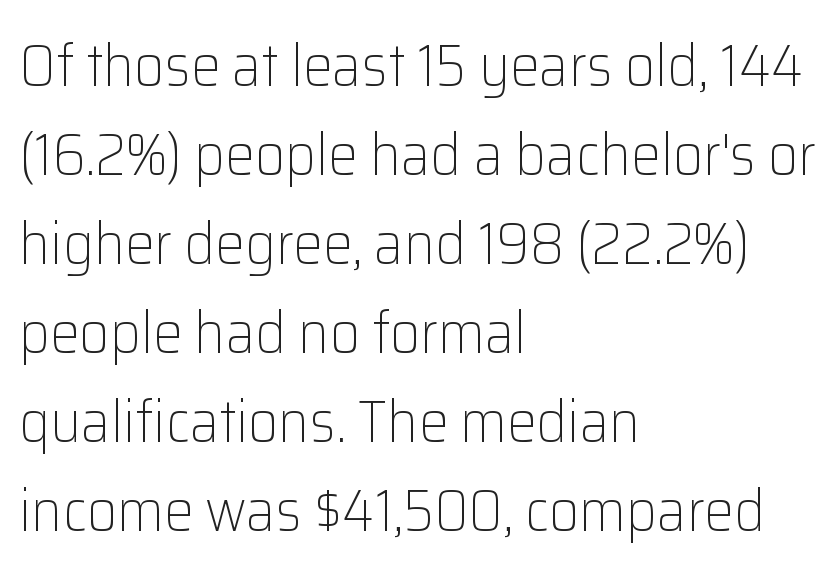
Q: Is the text bold? A: No.
Q: Is the text italic (slanted)? A: No, it is upright.
Q: Is the typeface a serif or a sans-serif typeface? A: Sans-serif.
Q: Is the text underlined? A: No.
Q: How is the paragraph aligned? A: Left-aligned.
Q: Is the spacing between letters normal or unusually wide? A: Normal.
Q: Is the spacing between lines tight, normal or loose? A: Normal.
Q: Width (condensed, normal, or wide)? A: Normal.
Q: Stroke contrast? A: Low.
Q: x-height? A: Medium.
Q: Monospaced? A: No.
